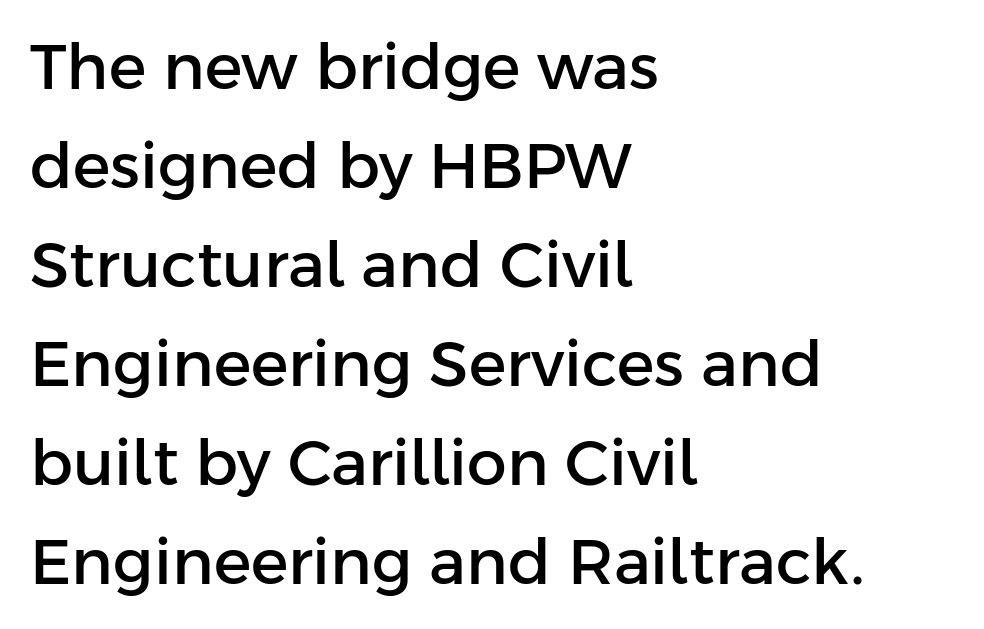
Bare-footed words on every line. You could not count columns in this text — the font is proportionally spaced. Look at the bottom of the vertical strokes: they stop flat, with no serifs. Standard letterfit; no display-style spreading of the glyphs. Quick note: not italic, upright. The paragraph shown leans on its left margin.
